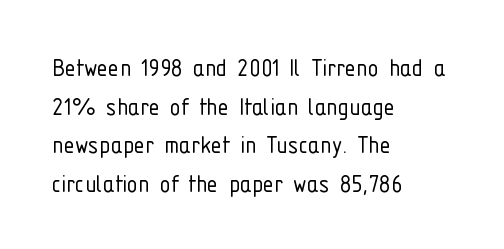
Q: Is the text bold? A: No.
Q: Is the text italic (slanted)? A: No, it is upright.
Q: Is the typeface a serif or a sans-serif typeface? A: Sans-serif.
Q: Is the text underlined? A: No.
Q: How is the paragraph aligned? A: Left-aligned.
Q: Is the spacing between letters normal or unusually wide? A: Normal.
Q: Is the spacing between lines tight, normal or loose? A: Normal.
Q: Width (condensed, normal, or wide)? A: Condensed.
Q: Stroke contrast? A: Low.
Q: x-height? A: Medium.
Q: Monospaced? A: No.
